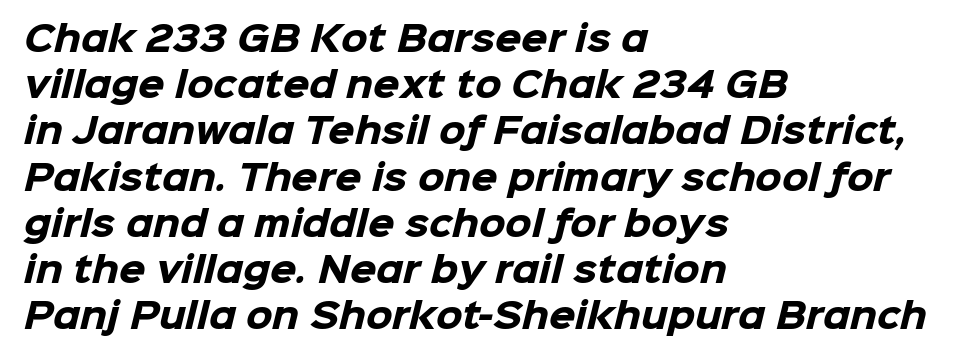
The image shows 34 px heavy sans-serif type; set left-aligned, normal line spacing (1.36x), normal letter spacing, not underlined; low stroke contrast and a medium x-height.
